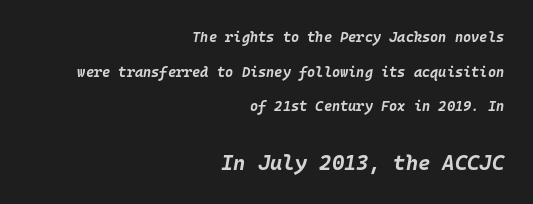
Q: Is the text bold? A: Yes.
Q: Is the text italic (slanted)? A: Yes, it leans right by about 10 degrees.
Q: Is the text underlined? A: No.
Q: How is the paragraph aligned? A: Right-aligned.
Q: Is the spacing between letters normal or unusually wide? A: Normal.
Q: Is the spacing between lines tight, normal or loose? A: Loose.
Q: Which block of text is set in a larger size, the first (top) or the second (bottom)? A: The second (bottom) one.
